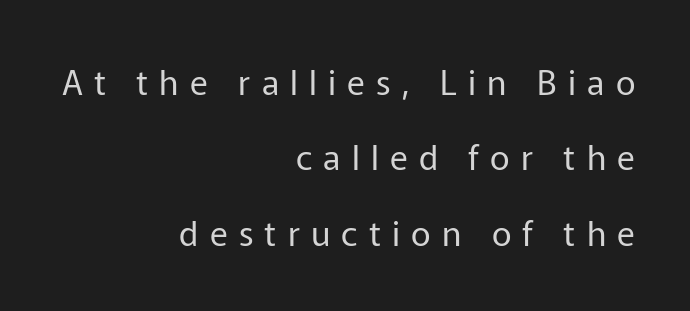
Q: Is the text bold? A: No.
Q: Is the text italic (slanted)? A: No, it is upright.
Q: Is the typeface a serif or a sans-serif typeface? A: Sans-serif.
Q: Is the text underlined? A: No.
Q: How is the paragraph aligned? A: Right-aligned.
Q: Is the spacing between letters normal or unusually wide? A: Unusually wide.
Q: Is the spacing between lines tight, normal or loose? A: Loose.
Q: Width (condensed, normal, or wide)? A: Normal.
Q: Stroke contrast? A: Low.
Q: x-height? A: Medium.
Q: Monospaced? A: No.
